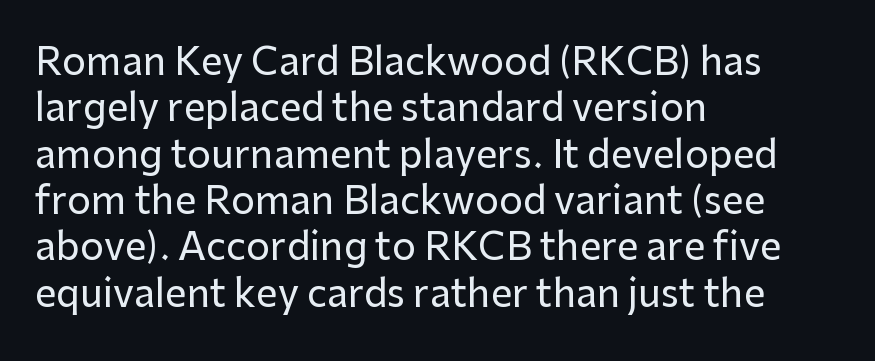
The image shows 38 px sans-serif type, upright; set left-aligned, line spacing 1.22x, normal letter spacing, not underlined; low stroke contrast and a medium x-height.
